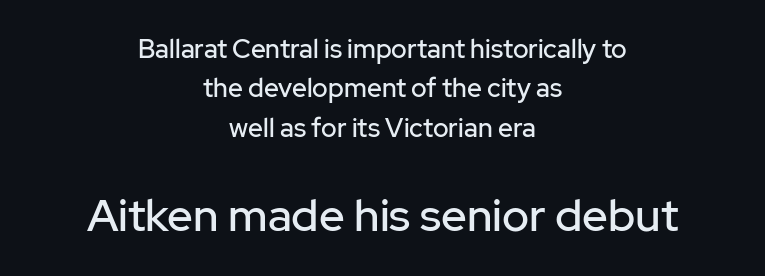
Q: Is the text italic (slanted)? A: No, it is upright.
Q: Is the typeface a serif or a sans-serif typeface? A: Sans-serif.
Q: Is the text underlined? A: No.
Q: How is the paragraph aligned? A: Centered.
Q: Is the spacing between letters normal or unusually wide? A: Normal.
Q: Is the spacing between lines tight, normal or loose? A: Normal.
Q: Which block of text is set in a larger size, the first (top) or the second (bottom)? A: The second (bottom) one.
Q: Width (condensed, normal, or wide)? A: Normal.
Q: Stroke contrast? A: Low.
Q: x-height? A: Medium.
Q: Monospaced? A: No.
